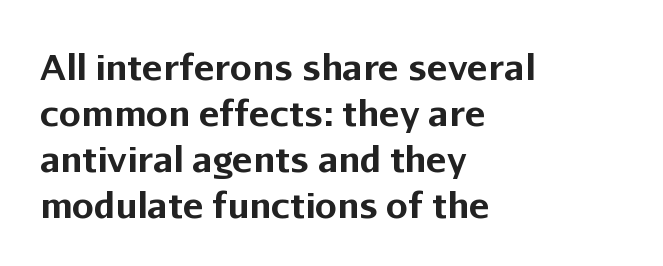
{"serif": "no", "italic": "no", "bold": "yes", "weight": "bold", "width": "normal", "stroke_contrast": "low", "x_height": "medium", "monospaced": "no", "underline": "no", "align": "left", "line_spacing": "normal", "line_spacing_ratio": 1.31, "letter_spacing": "normal", "letter_spacing_em": 0.0, "glyph_px": 35}
